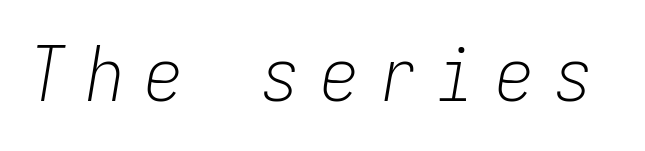
{"italic": "yes", "lean": "right", "slant_degrees": 9, "bold": "no", "weight": "light", "width": "condensed", "stroke_contrast": "low", "x_height": "medium", "monospaced": "yes", "underline": "no", "letter_spacing": "wide", "letter_spacing_em": 0.28, "glyph_px": 75}
